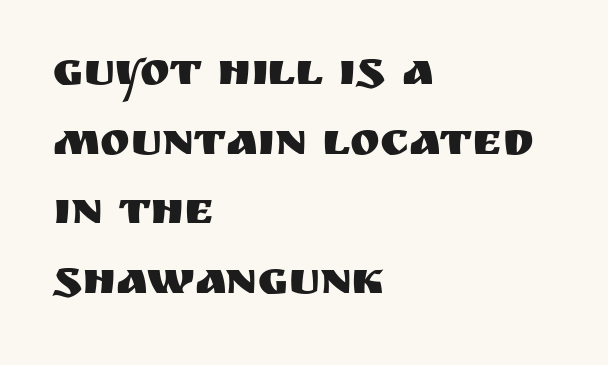
Q: Is the text italic (slanted)? A: No, it is upright.
Q: Is the typeface a serif or a sans-serif typeface? A: Sans-serif.
Q: Is the text underlined? A: No.
Q: How is the paragraph aligned? A: Left-aligned.
Q: Is the spacing between letters normal or unusually wide? A: Normal.
Q: Is the spacing between lines tight, normal or loose? A: Normal.
Q: Width (condensed, normal, or wide)? A: Normal.
Q: Stroke contrast? A: Medium.
Q: x-height? A: Large.
Q: Monospaced? A: No.
